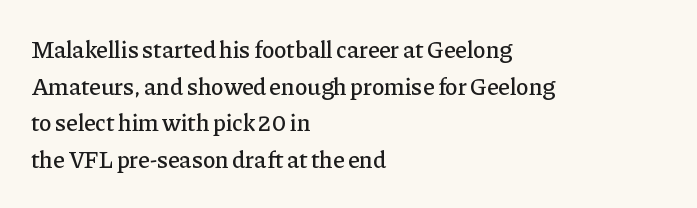
{"italic": "no", "underline": "no", "align": "left", "line_spacing": "normal", "line_spacing_ratio": 1.53, "letter_spacing": "normal", "letter_spacing_em": 0.0, "glyph_px": 24}
